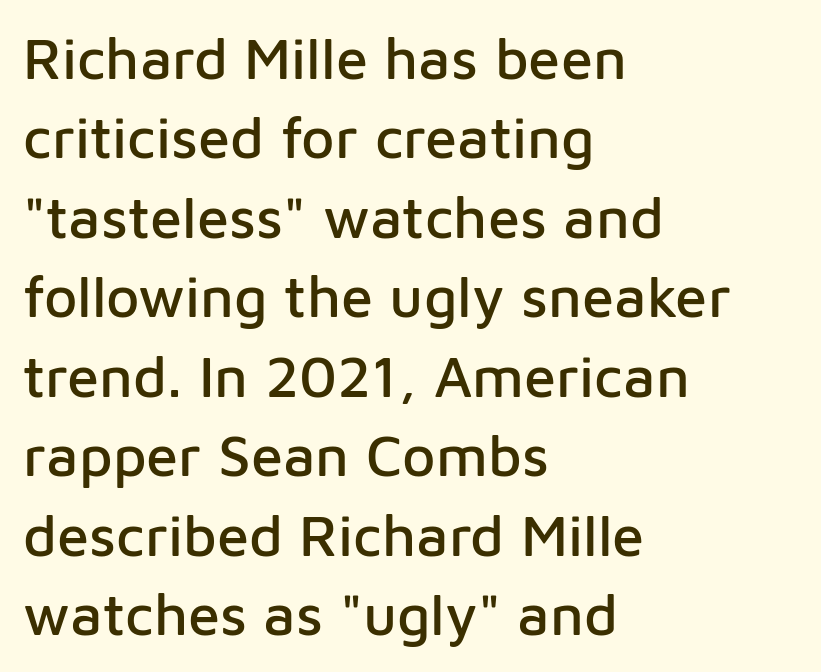
The image shows 58 px sans-serif type, upright; set left-aligned, normal line spacing (1.37x), normal letter spacing, not underlined; low stroke contrast and a medium x-height.
